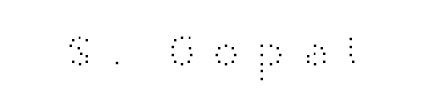
The image shows 48 px light, wide sans-serif type, upright; set unusually wide letter spacing (+0.26 em), not underlined; high stroke contrast and a medium x-height.
